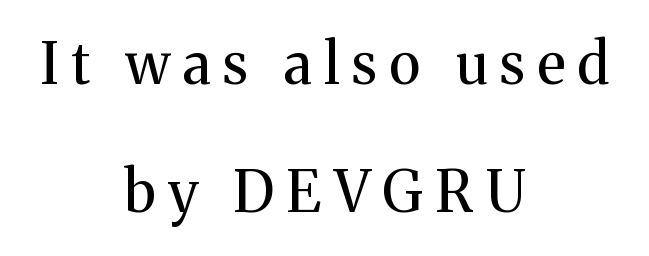
{"serif": "yes", "italic": "no", "bold": "no", "weight": "regular", "width": "normal", "stroke_contrast": "medium", "x_height": "medium", "monospaced": "no", "underline": "no", "align": "center", "line_spacing": "loose", "line_spacing_ratio": 2.25, "letter_spacing": "wide", "letter_spacing_em": 0.22, "glyph_px": 57}
